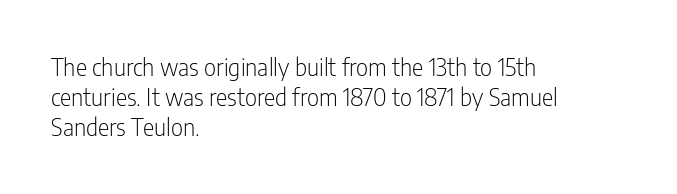
The weight would be labelled regular, book, light, or lighter still. Every stem runs plumb, perpendicular to the baseline. Descender tails drop into unmarked territory. One glance says typical: line gaps are just what's usual.
